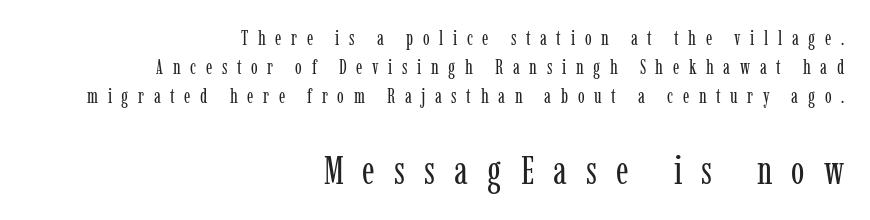
Whoever set this chose a conventional vertical rhythm. If you drew a line through each stem, it would be perfectly vertical. A bare baseline throughout the passage. The face used here is proportionally spaced, like ordinary book or web type.
